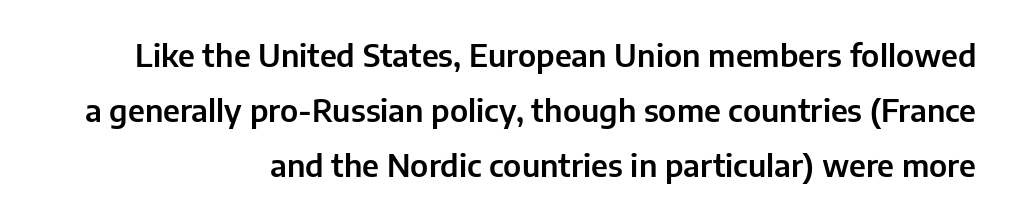
Think of a printed novel: that variable character pitch is what you see here. The text was rendered using a sans face with plain stroke endings. What stands out about the letter spacing? Nothing — it is the standard amount. Lines of text with bare space underneath. The typography opts for an upright posture over an oblique one.
